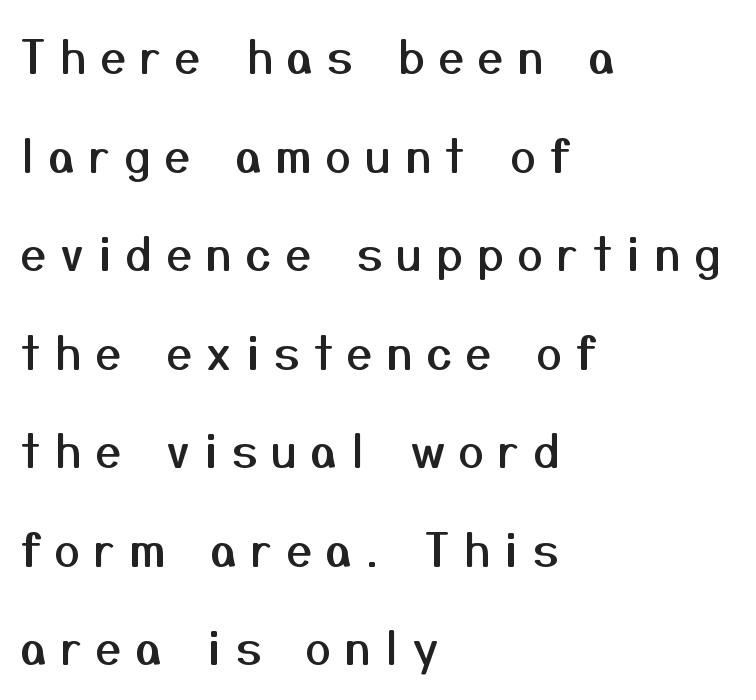
Q: Is the text italic (slanted)? A: No, it is upright.
Q: Is the typeface a serif or a sans-serif typeface? A: Sans-serif.
Q: Is the text underlined? A: No.
Q: How is the paragraph aligned? A: Left-aligned.
Q: Is the spacing between letters normal or unusually wide? A: Unusually wide.
Q: Is the spacing between lines tight, normal or loose? A: Loose.
Q: Width (condensed, normal, or wide)? A: Normal.
Q: Stroke contrast? A: Medium.
Q: x-height? A: Medium.
Q: Monospaced? A: No.
